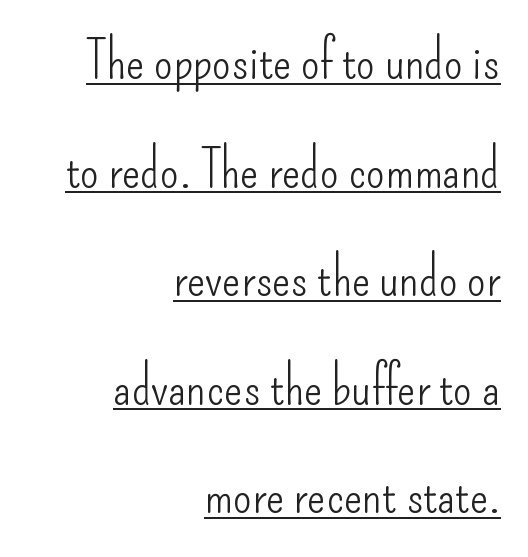
{"serif": "no", "italic": "no", "bold": "no", "weight": "light", "width": "condensed", "stroke_contrast": "low", "x_height": "small", "monospaced": "no", "underline": "yes", "align": "right", "line_spacing": "loose", "line_spacing_ratio": 2.01, "letter_spacing": "normal", "letter_spacing_em": 0.0, "glyph_px": 54}
